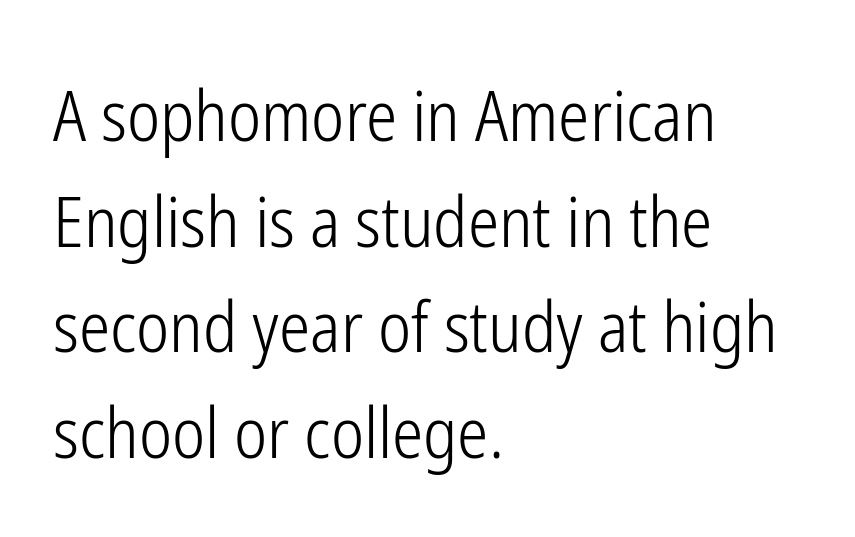
Q: Is the text bold? A: No.
Q: Is the text italic (slanted)? A: No, it is upright.
Q: Is the typeface a serif or a sans-serif typeface? A: Sans-serif.
Q: Is the text underlined? A: No.
Q: How is the paragraph aligned? A: Left-aligned.
Q: Is the spacing between letters normal or unusually wide? A: Normal.
Q: Is the spacing between lines tight, normal or loose? A: Normal.
Q: Width (condensed, normal, or wide)? A: Condensed.
Q: Stroke contrast? A: Low.
Q: x-height? A: Medium.
Q: Monospaced? A: No.
